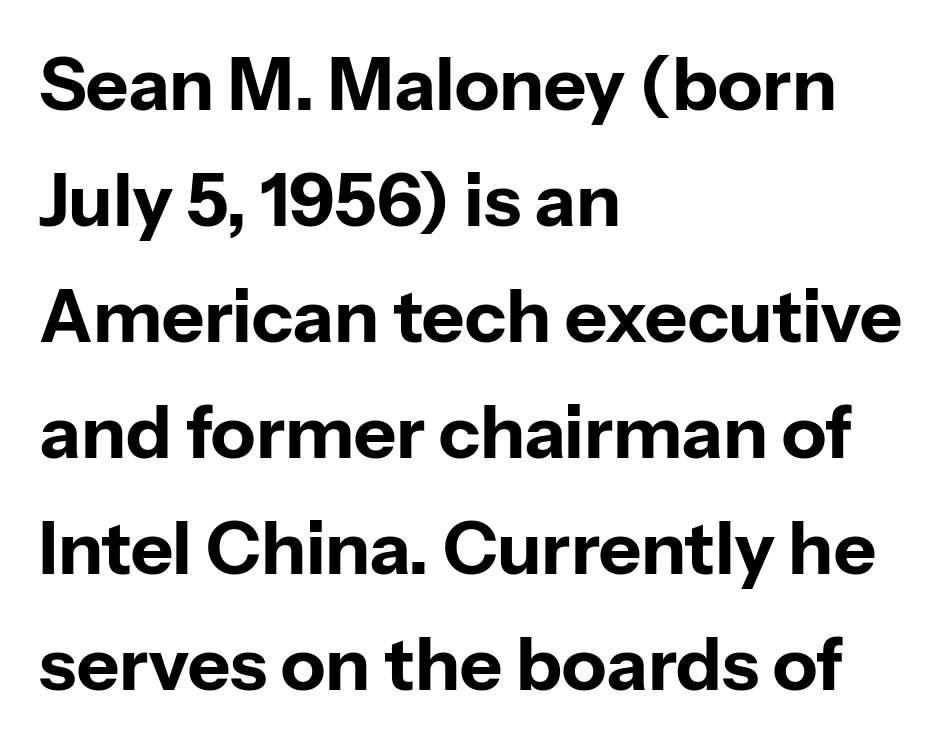
When letters stand straight like this, we call the style roman or upright. Strokes here are thick enough to call this a true bold. Line starts are locked; line ends wander. Whoever set this chose a conventional vertical rhythm. How are the letters spaced? Ordinarily, with no added tracking.
